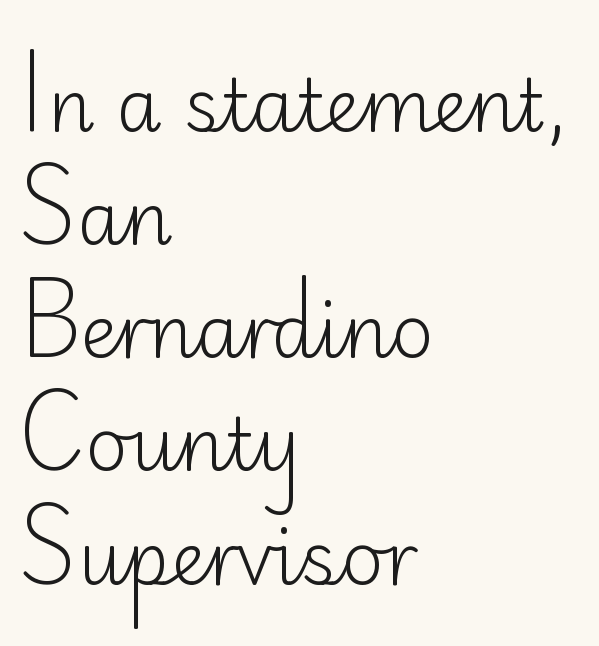
Q: Is the text bold? A: No.
Q: Is the text italic (slanted)? A: No, it is upright.
Q: Is the typeface a serif or a sans-serif typeface? A: Sans-serif.
Q: Is the text underlined? A: No.
Q: How is the paragraph aligned? A: Left-aligned.
Q: Is the spacing between letters normal or unusually wide? A: Normal.
Q: Is the spacing between lines tight, normal or loose? A: Normal.
Q: Width (condensed, normal, or wide)? A: Normal.
Q: Stroke contrast? A: Low.
Q: x-height? A: Small.
Q: Monospaced? A: No.
